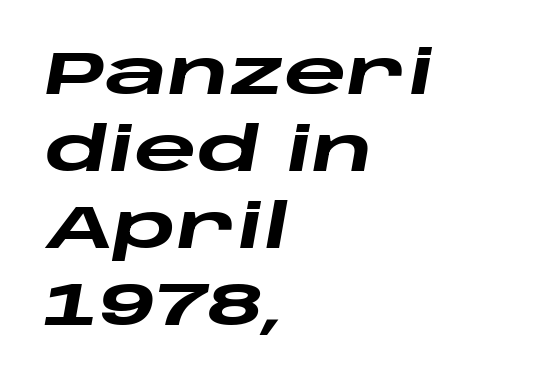
The image shows 61 px heavy, wide type, italic (leaning right); set left-aligned, normal line spacing (1.26x), normal letter spacing, not underlined; low stroke contrast and a large x-height.
